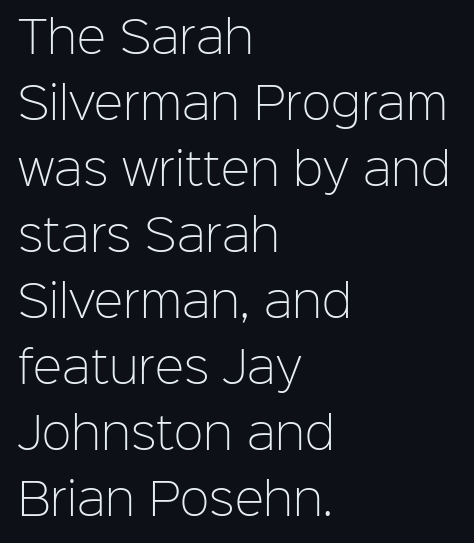
Characters remain perfectly vertical along every line. How would I describe the line gaps? Plain and ordinary. All the whitespace from short lines collects on the right. Tracking value appears to be zero — textbook default spacing. The weight would be labelled regular, book, light, or lighter still. This sample has the flowing, uneven cadence of proportional lettering.
